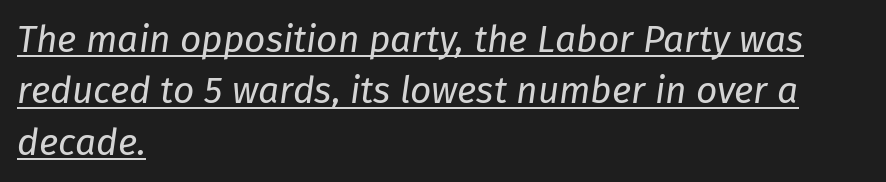
Q: Is the text bold? A: No.
Q: Is the text italic (slanted)? A: Yes, it leans right by about 8 degrees.
Q: Is the text underlined? A: Yes.
Q: How is the paragraph aligned? A: Left-aligned.
Q: Is the spacing between letters normal or unusually wide? A: Normal.
Q: Is the spacing between lines tight, normal or loose? A: Normal.
Q: Width (condensed, normal, or wide)? A: Normal.
Q: Stroke contrast? A: Low.
Q: x-height? A: Medium.
Q: Monospaced? A: No.
